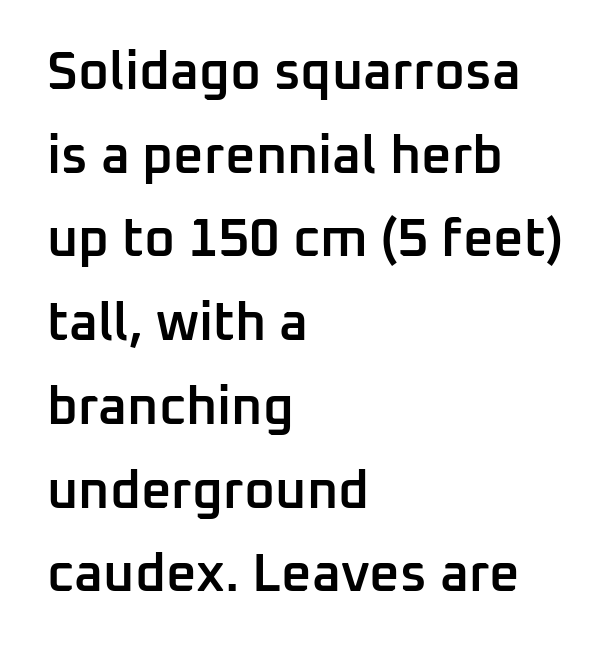
This is the regular roman posture of the typeface. The words here are not underlined. Between one letter and the next there's only the usual sliver of space. Casual observation: everything's shoved over to the left. Each new line begins a customary step beneath the previous one. Look at the stroke-to-counter ratio: somewhat heavy, a semibold.
